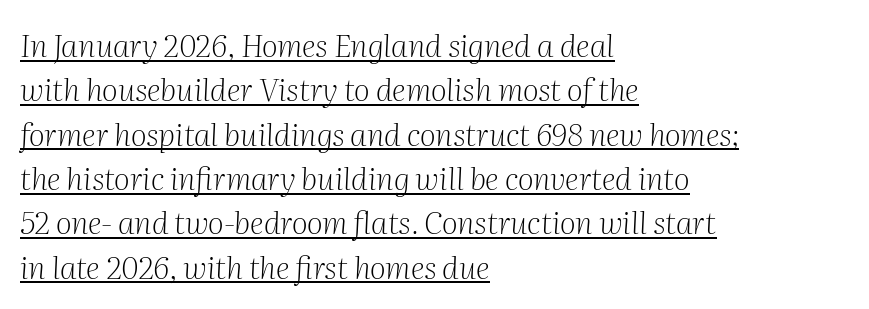
Q: Is the text bold? A: No.
Q: Is the text italic (slanted)? A: Yes, it leans right by about 2 degrees.
Q: Is the typeface a serif or a sans-serif typeface? A: Serif.
Q: Is the text underlined? A: Yes.
Q: How is the paragraph aligned? A: Left-aligned.
Q: Is the spacing between letters normal or unusually wide? A: Normal.
Q: Is the spacing between lines tight, normal or loose? A: Normal.
Q: Width (condensed, normal, or wide)? A: Normal.
Q: Stroke contrast? A: Medium.
Q: x-height? A: Medium.
Q: Monospaced? A: No.
